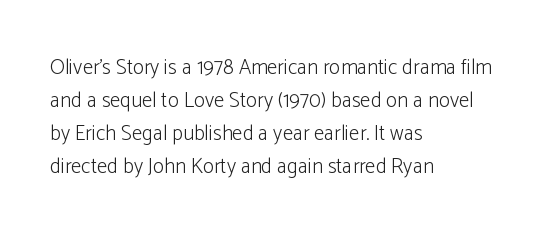
{"italic": "no", "bold": "no", "underline": "no", "align": "left", "line_spacing": "normal", "line_spacing_ratio": 1.57, "letter_spacing": "normal", "letter_spacing_em": 0.0, "glyph_px": 21}
